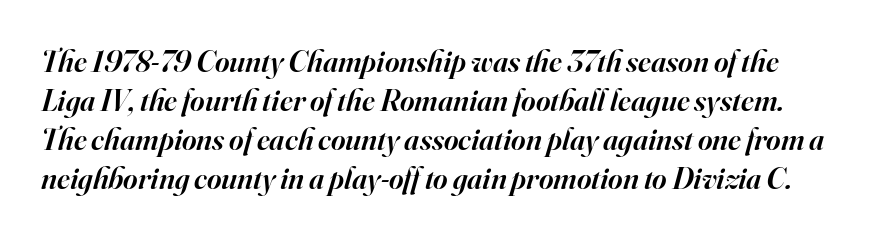
{"serif": "yes", "italic": "yes", "lean": "right", "slant_degrees": 16, "bold": "semi", "weight": "semibold", "width": "normal", "stroke_contrast": "high", "x_height": "small", "monospaced": "no", "underline": "no", "line_spacing": "normal", "line_spacing_ratio": 1.26, "letter_spacing": "normal", "letter_spacing_em": 0.0, "glyph_px": 31}
